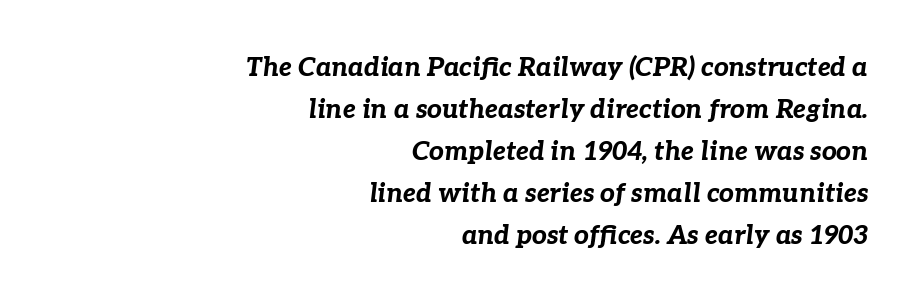
Q: Is the text bold? A: Yes.
Q: Is the text italic (slanted)? A: Yes, it leans right by about 7 degrees.
Q: Is the text underlined? A: No.
Q: How is the paragraph aligned? A: Right-aligned.
Q: Is the spacing between letters normal or unusually wide? A: Normal.
Q: Is the spacing between lines tight, normal or loose? A: Normal.
